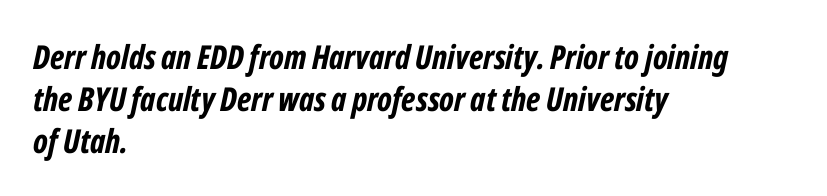
Successive baselines arrive at the customary interval. Here the designer chose a conventional face with non-uniform glyph widths. Letter spacing: default. Is the type slanted? Yes — the strokes lean at a clear angle. In terms of weight, the rendering is a true, heavy bold.
